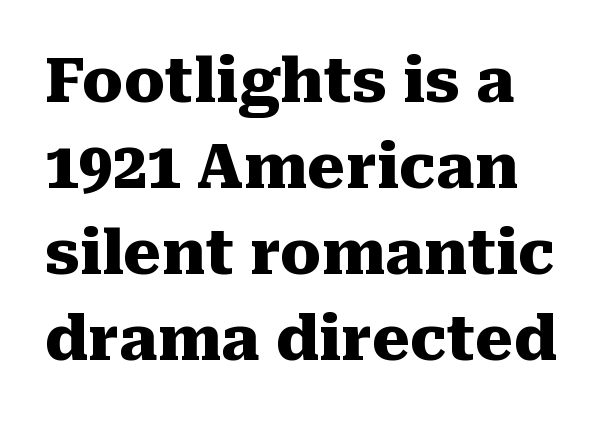
A serif font was chosen for this passage. This sample is left-justified, so line endings fall wherever the words run out. Typesetter's note: full bold, strokes at maximum text heaviness. Each letter keeps its own natural width here, so spacing adapts to shape.
